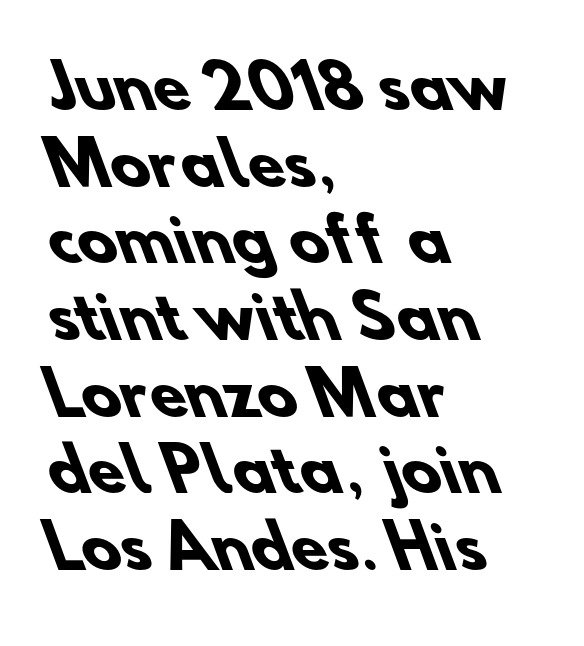
{"serif": "no", "bold": "yes", "weight": "heavy", "width": "normal", "stroke_contrast": "low", "x_height": "small", "monospaced": "no", "underline": "no", "align": "left", "line_spacing": "normal", "line_spacing_ratio": 1.3, "letter_spacing": "normal", "letter_spacing_em": 0.0, "glyph_px": 59}
